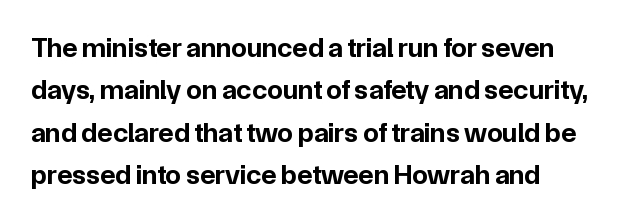
{"serif": "no", "italic": "no", "bold": "yes", "weight": "bold", "width": "normal", "stroke_contrast": "low", "x_height": "medium", "monospaced": "no", "underline": "no", "line_spacing": "normal", "line_spacing_ratio": 1.51, "letter_spacing": "normal", "letter_spacing_em": 0.0, "glyph_px": 28}
